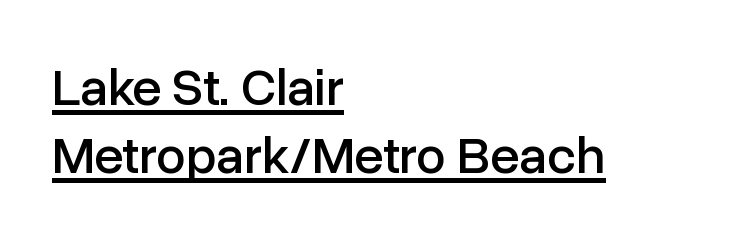
The image shows 53 px sans-serif type, upright; set left-aligned, normal line spacing (1.29x), normal letter spacing, underlined; low stroke contrast and a medium x-height.
